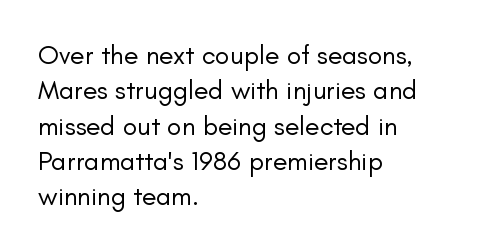
The image shows 27 px text type, upright; set left-aligned, normal line spacing (1.31x), normal letter spacing, not underlined.
